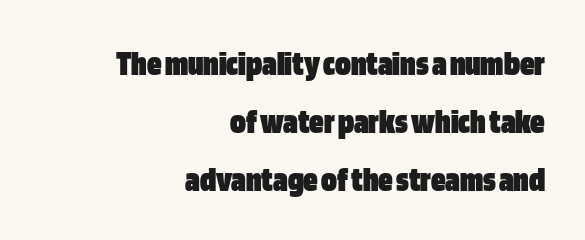
{"serif": "no", "italic": "no", "bold": "yes", "weight": "heavy", "width": "condensed", "stroke_contrast": "low", "x_height": "large", "monospaced": "no", "underline": "no", "align": "right", "line_spacing": "normal", "line_spacing_ratio": 1.61, "letter_spacing": "normal", "letter_spacing_em": 0.0, "glyph_px": 36}
